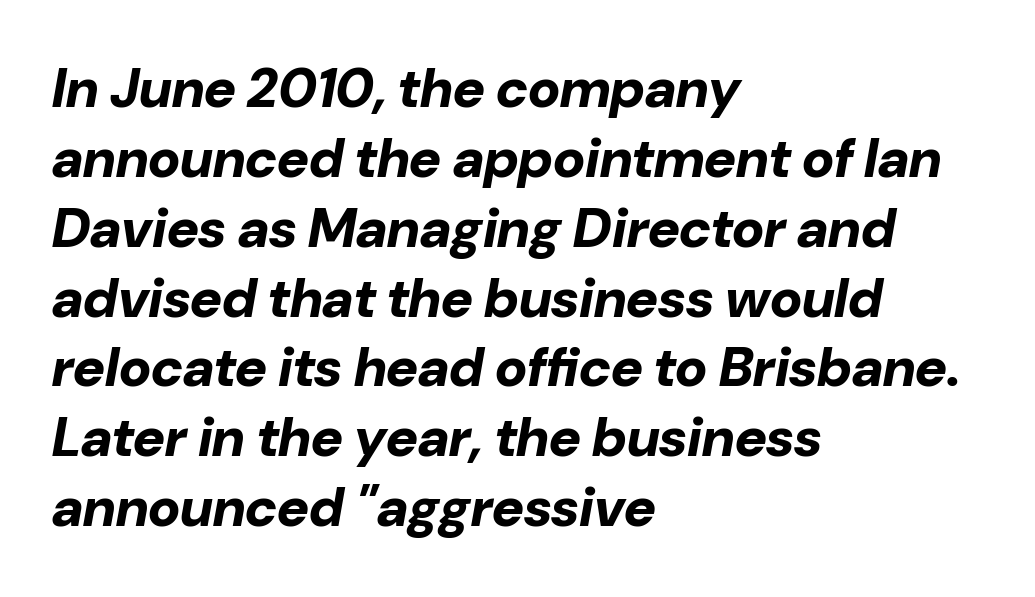
Q: Is the text bold? A: Yes.
Q: Is the text italic (slanted)? A: Yes, it leans right by about 10 degrees.
Q: Is the text underlined? A: No.
Q: How is the paragraph aligned? A: Left-aligned.
Q: Is the spacing between letters normal or unusually wide? A: Normal.
Q: Is the spacing between lines tight, normal or loose? A: Normal.
Q: Width (condensed, normal, or wide)? A: Normal.
Q: Stroke contrast? A: Low.
Q: x-height? A: Medium.
Q: Monospaced? A: No.
